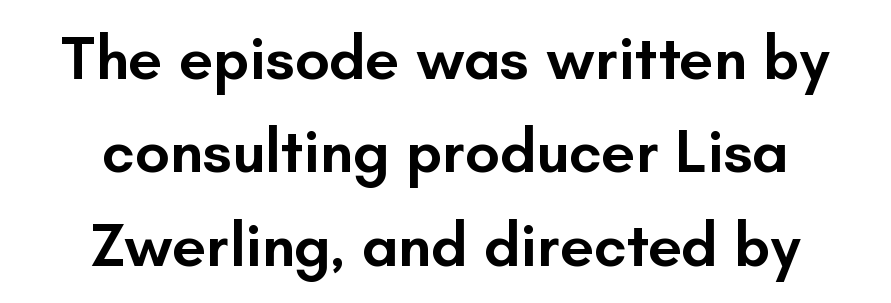
Q: Is the text bold? A: Semi-bold.
Q: Is the text italic (slanted)? A: No, it is upright.
Q: Is the typeface a serif or a sans-serif typeface? A: Sans-serif.
Q: Is the text underlined? A: No.
Q: How is the paragraph aligned? A: Centered.
Q: Is the spacing between letters normal or unusually wide? A: Normal.
Q: Is the spacing between lines tight, normal or loose? A: Normal.
Q: Width (condensed, normal, or wide)? A: Normal.
Q: Stroke contrast? A: Low.
Q: x-height? A: Small.
Q: Monospaced? A: No.
